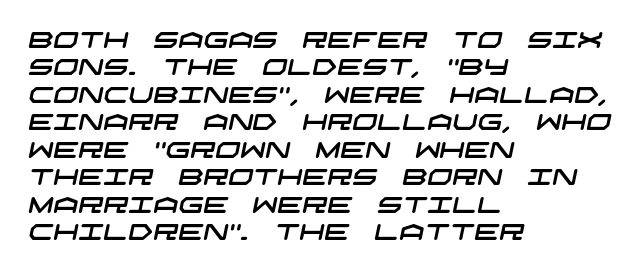
Observe the ordinary spacing: letters are neighbours, not strangers. The lines in this sample share a left origin and differ only in where they stop. Unmarked baselines from the first word to the last. These lines sit exactly where default settings would place them.
